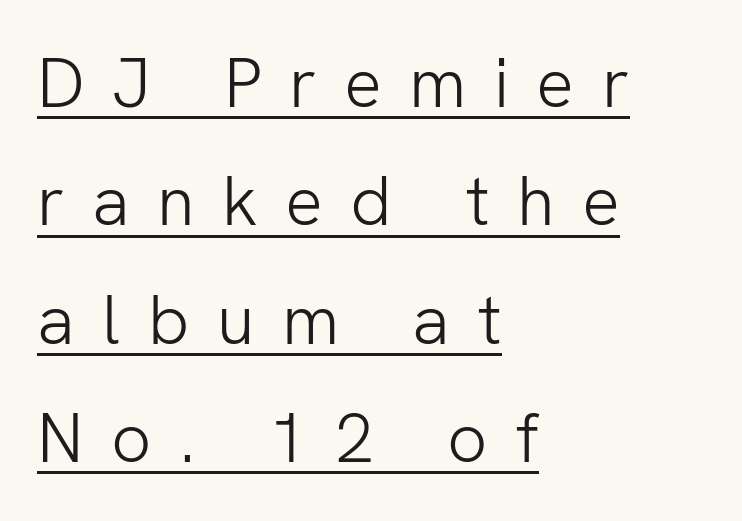
{"serif": "no", "italic": "no", "bold": "no", "weight": "light", "width": "normal", "stroke_contrast": "low", "x_height": "medium", "monospaced": "no", "underline": "yes", "align": "left", "line_spacing": "normal", "line_spacing_ratio": 1.69, "letter_spacing": "wide", "letter_spacing_em": 0.39, "glyph_px": 70}
